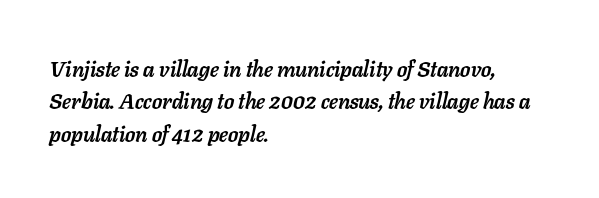
The passage shown stacks its lines at a standard gap. Students, note that the glyphs here touch the page at normal intervals. Strokes here are thick enough to call this a true bold. Slant detected: the letters are inclined.
